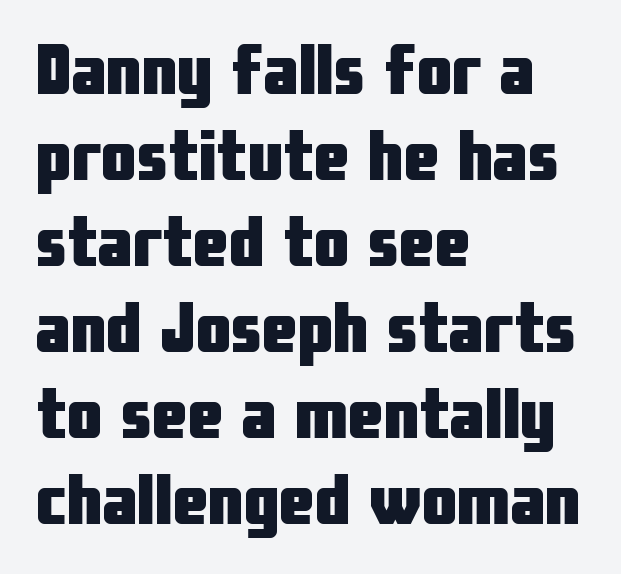
The image shows 71 px heavy, condensed sans-serif type, upright; set left-aligned, line spacing 1.21x, normal letter spacing, not underlined; low stroke contrast and a medium x-height.
